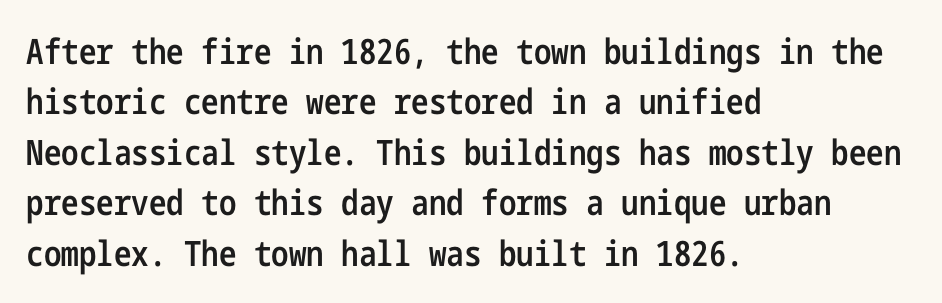
{"serif": "no", "italic": "no", "bold": "semi", "weight": "semibold", "width": "condensed", "stroke_contrast": "low", "x_height": "medium", "underline": "no", "align": "left", "line_spacing": "normal", "line_spacing_ratio": 1.44, "letter_spacing": "normal", "letter_spacing_em": 0.0, "glyph_px": 35}
